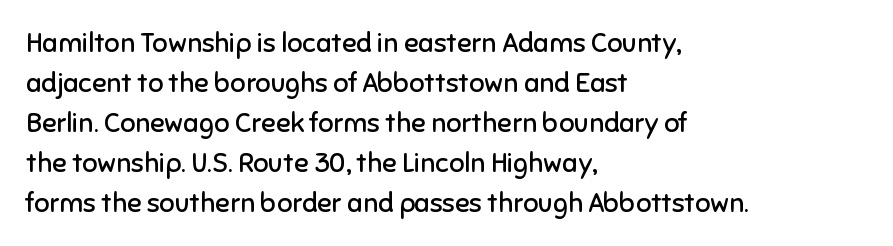
The image shows 27 px text type, upright; set left-aligned, normal line spacing (1.48x), normal letter spacing, not underlined.
